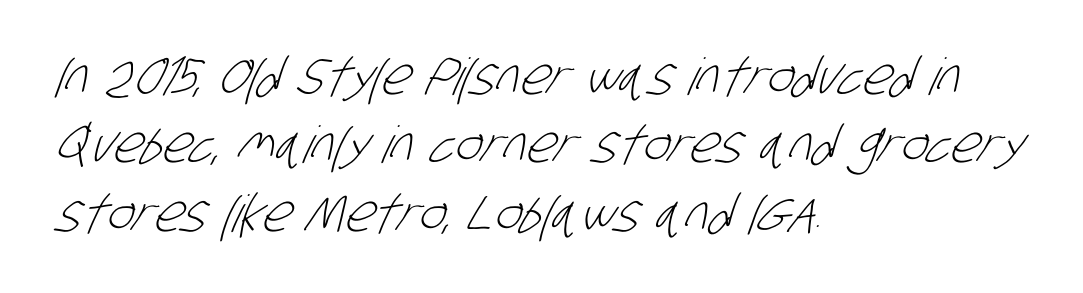
Q: Is the text bold? A: No.
Q: Is the typeface a serif or a sans-serif typeface? A: Sans-serif.
Q: Is the text underlined? A: No.
Q: How is the paragraph aligned? A: Left-aligned.
Q: Is the spacing between letters normal or unusually wide? A: Normal.
Q: Is the spacing between lines tight, normal or loose? A: Normal.
Q: Width (condensed, normal, or wide)? A: Condensed.
Q: Stroke contrast? A: Low.
Q: x-height? A: Large.
Q: Monospaced? A: No.
